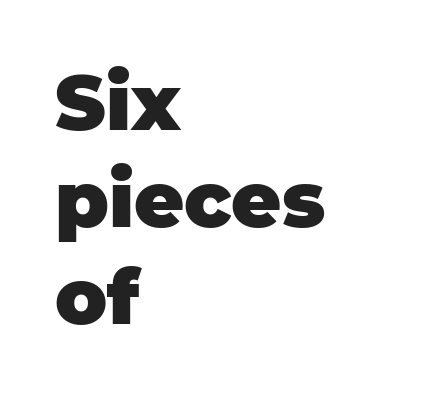
These lines are composed in type without serifs. Quick note: interline space is typical. The rendering keeps characters at their native spacing. Summary of weight: heavy, a full bold.
